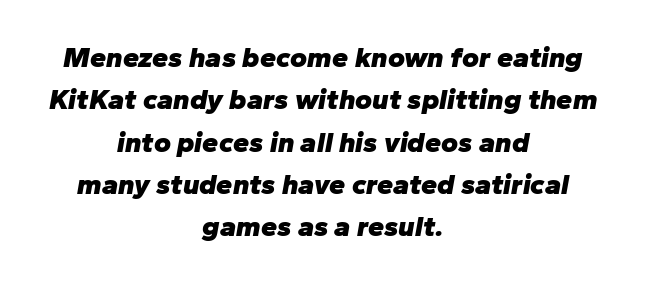
Compared with an ordinary text face, these strokes are far heavier — a full bold. Here the designer chose a conventional face with non-uniform glyph widths. The rendering uses a moderate line-height, typical for paragraphs. There is no visible air inserted between adjacent glyphs.
